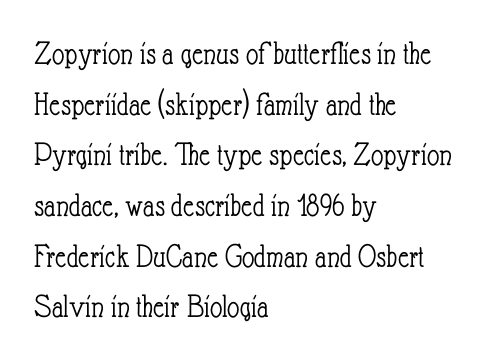
Q: Is the text bold? A: No.
Q: Is the text italic (slanted)? A: No, it is upright.
Q: Is the text underlined? A: No.
Q: How is the paragraph aligned? A: Left-aligned.
Q: Is the spacing between letters normal or unusually wide? A: Normal.
Q: Is the spacing between lines tight, normal or loose? A: Normal.
Q: Width (condensed, normal, or wide)? A: Condensed.
Q: Stroke contrast? A: Low.
Q: x-height? A: Small.
Q: Monospaced? A: No.
